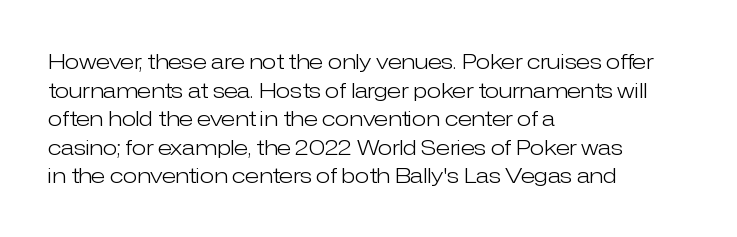
{"italic": "no", "bold": "no", "underline": "no", "align": "left", "line_spacing": "normal", "line_spacing_ratio": 1.36, "letter_spacing": "normal", "letter_spacing_em": 0.0, "glyph_px": 21}
